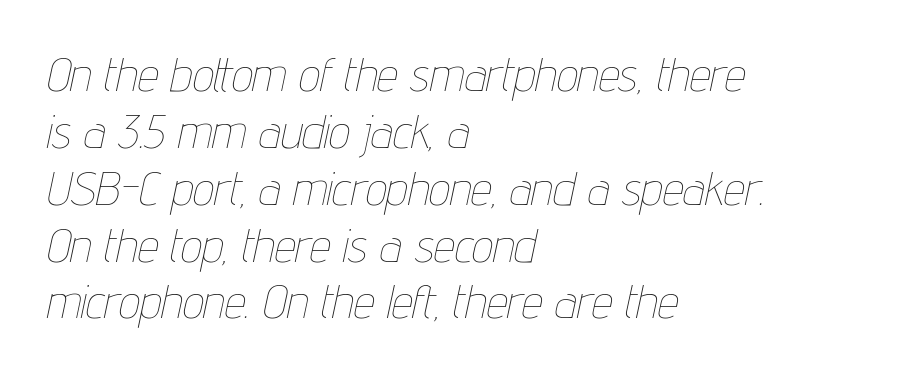
{"italic": "yes", "lean": "right", "slant_degrees": 12, "bold": "no", "weight": "thin", "width": "condensed", "stroke_contrast": "low", "x_height": "medium", "monospaced": "no", "underline": "no", "align": "left", "line_spacing_ratio": 1.21, "letter_spacing": "normal", "letter_spacing_em": 0.0, "glyph_px": 47}
